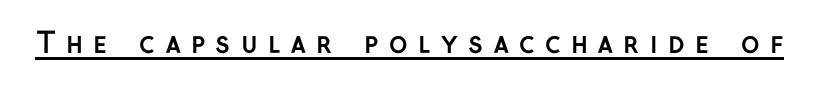
Each word looks stretched out because of the extra space between its letters. The passage shown is typed in a proportional face where columns would drift. Upright lettering throughout. Students, observe the line beneath the letters — that is underlining. Thick stems and heavy bowls — unmistakably bold. Is this a sans? Yes — the strokes have no serifs.
